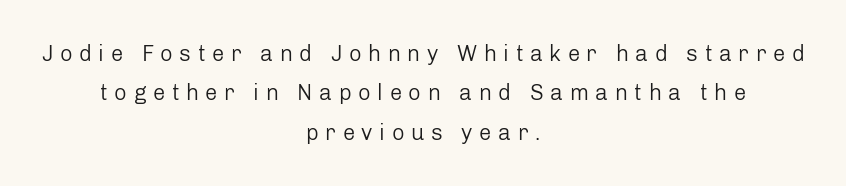
The image shows 22 px text type, upright; set centered, line spacing 1.79x, unusually wide letter spacing (+0.3 em), not underlined.
